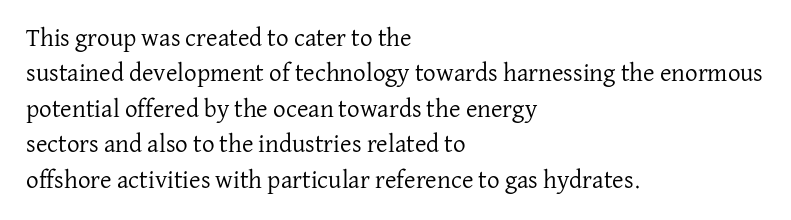
Q: Is the text bold? A: No.
Q: Is the text italic (slanted)? A: No, it is upright.
Q: Is the text underlined? A: No.
Q: How is the paragraph aligned? A: Left-aligned.
Q: Is the spacing between letters normal or unusually wide? A: Normal.
Q: Is the spacing between lines tight, normal or loose? A: Normal.
